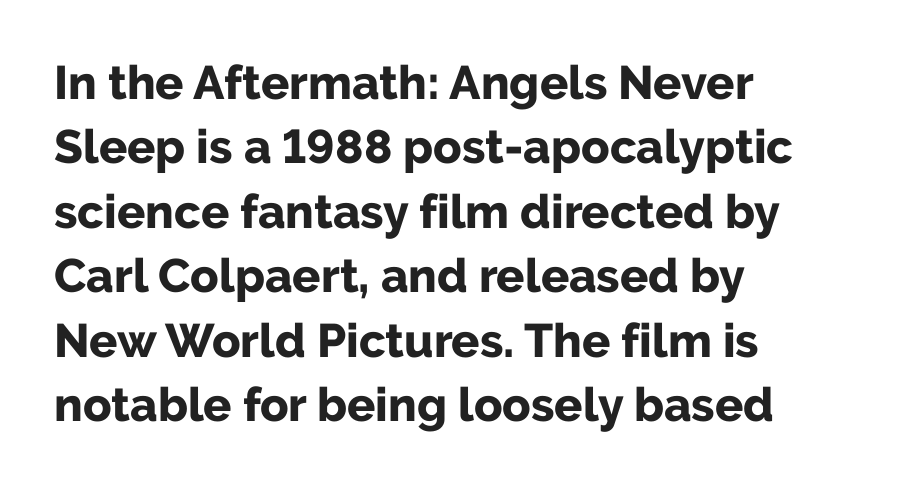
Designer's note — italics off, roman on. This rendering leaves character spacing at its baseline value. Each letter keeps its own natural width here, so spacing adapts to shape. Chunky letters — that's bold for sure. Typeset ragged right — the left edge is the straight one.
